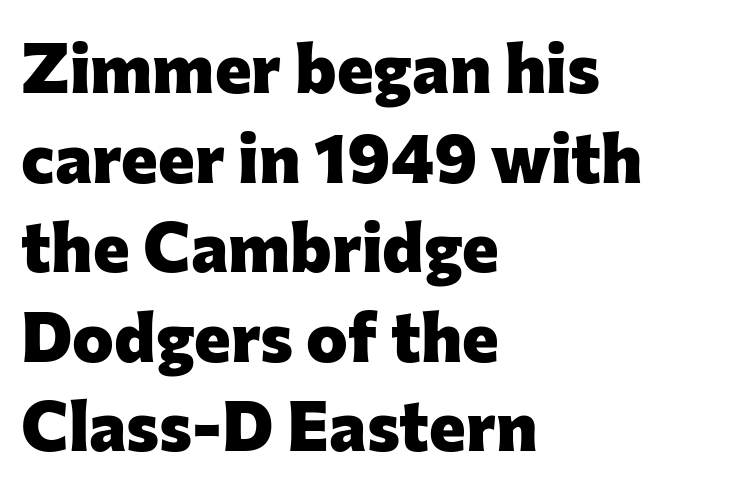
{"serif": "no", "italic": "no", "bold": "yes", "weight": "heavy", "width": "normal", "stroke_contrast": "low", "x_height": "medium", "monospaced": "no", "underline": "no", "align": "left", "line_spacing": "normal", "line_spacing_ratio": 1.28, "letter_spacing": "normal", "letter_spacing_em": 0.0, "glyph_px": 70}
